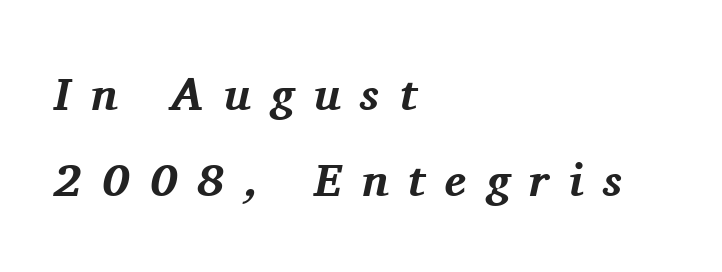
Notice how the passage keeps a crisp vertical edge on the left only. The foot of each line stays bare and open. The font family rendered here belongs to the serif group. Here the designer chose a conventional face with non-uniform glyph widths.
